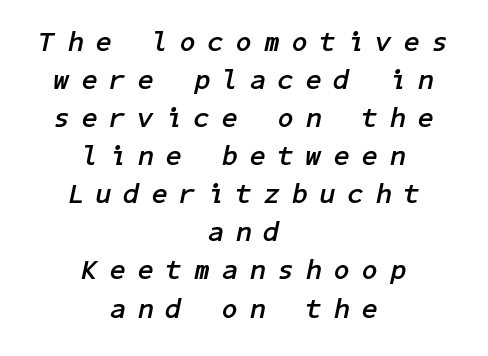
Q: Is the text bold? A: Yes.
Q: Is the text italic (slanted)? A: Yes, it leans right by about 11 degrees.
Q: Is the text underlined? A: No.
Q: How is the paragraph aligned? A: Centered.
Q: Is the spacing between letters normal or unusually wide? A: Unusually wide.
Q: Is the spacing between lines tight, normal or loose? A: Normal.
Q: Width (condensed, normal, or wide)? A: Normal.
Q: Stroke contrast? A: Low.
Q: x-height? A: Medium.
